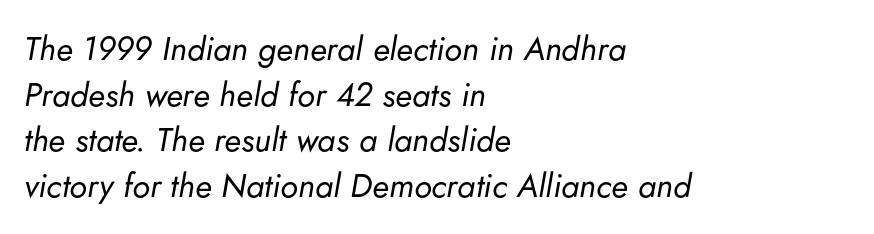
The image shows 33 px regular-weight type, italic (leaning right); set left-aligned, normal line spacing (1.38x), normal letter spacing, not underlined; low stroke contrast and a small x-height.
